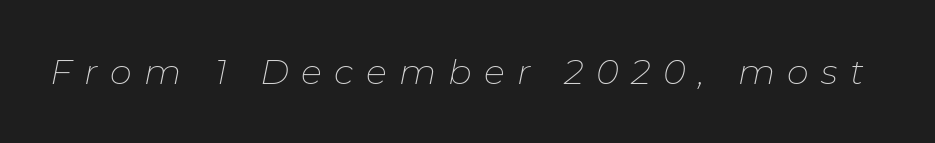
The image shows 35 px thin type, italic (leaning right); set unusually wide letter spacing (+0.35 em), not underlined; low stroke contrast and a medium x-height.
